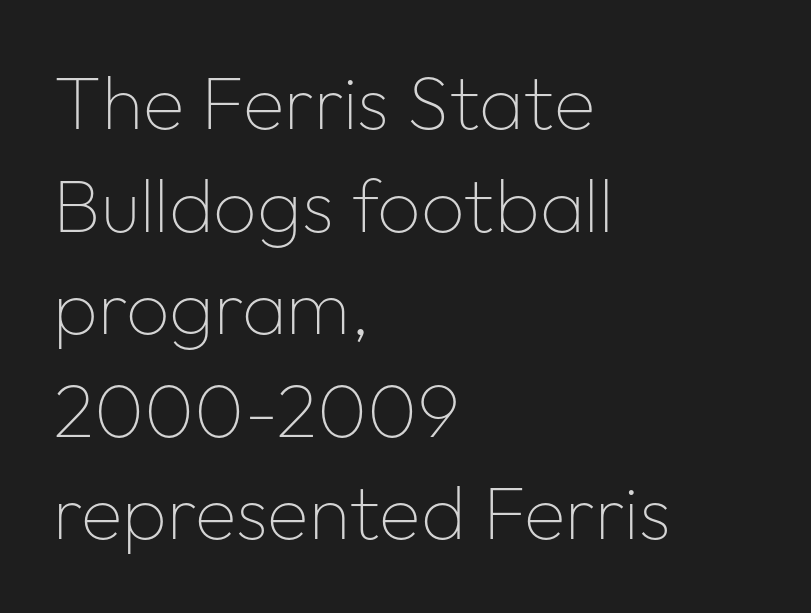
The image shows 76 px thin sans-serif type, upright; set left-aligned, normal line spacing (1.35x), normal letter spacing, not underlined; low stroke contrast and a medium x-height.
